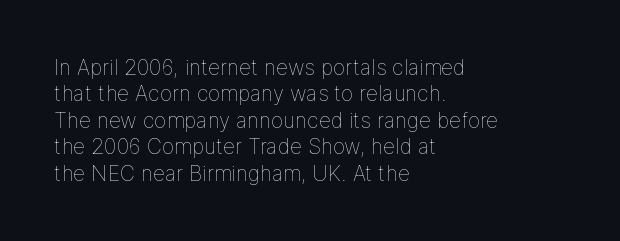
The image shows 21 px text type, upright; set left-aligned, normal line spacing (1.26x), normal letter spacing, not underlined.
